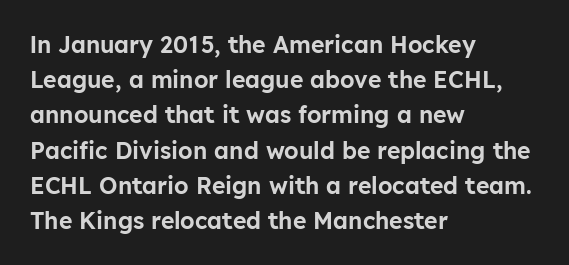
The designer left line spacing at the default. The face used here is rendered with its standard letterfit. The letters stand upright; this is a roman face. The rag falls on the right side of this text block. The words here are not underlined.
